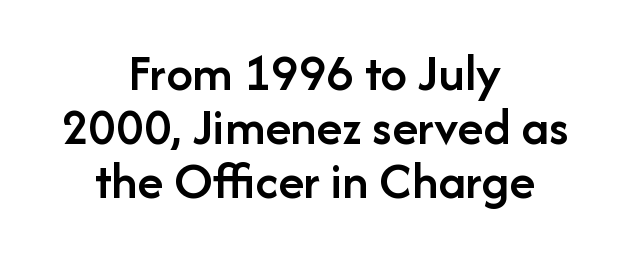
You could not count columns in this text — the font is proportionally spaced. Words float on clear page, feet unadorned. If you folded the block vertically in half, each line would mirror itself in length. Firm but not heavy-handed strokes: this text is semibold. The axis of the letterforms is exactly vertical. Letter spacing: default.
